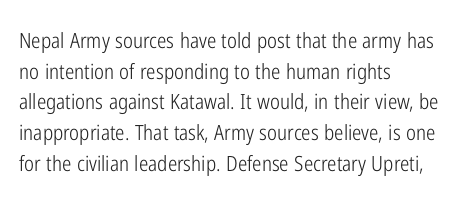
{"italic": "no", "bold": "no", "underline": "no", "align": "left", "line_spacing": "normal", "line_spacing_ratio": 1.46, "letter_spacing": "normal", "letter_spacing_em": 0.0, "glyph_px": 21}
